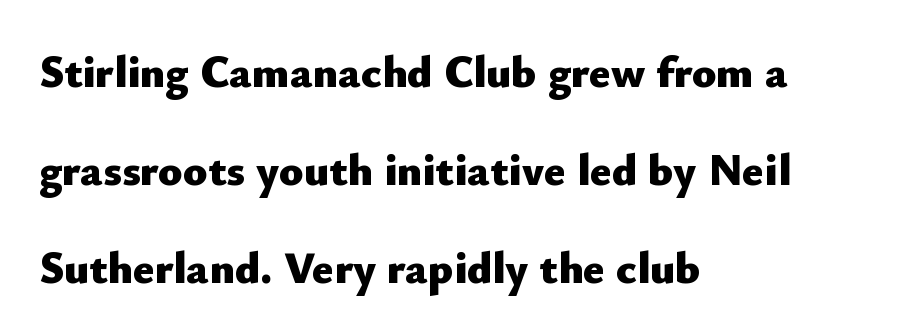
The image shows 45 px heavy sans-serif type, upright; set left-aligned, loose line spacing (2.18x), normal letter spacing, not underlined; low stroke contrast and a small x-height.
